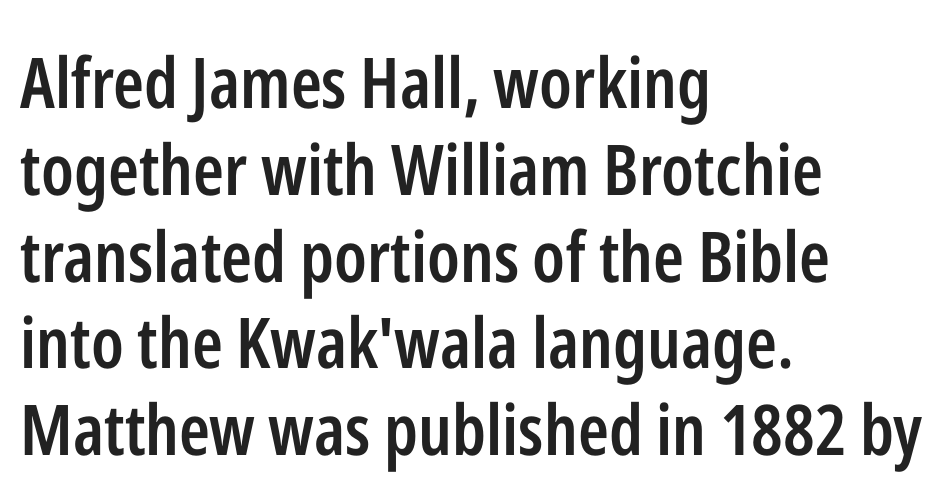
{"serif": "no", "italic": "no", "bold": "semi", "weight": "semibold", "width": "condensed", "stroke_contrast": "low", "x_height": "medium", "monospaced": "no", "underline": "no", "align": "left", "line_spacing_ratio": 1.24, "letter_spacing": "normal", "letter_spacing_em": 0.0, "glyph_px": 70}
